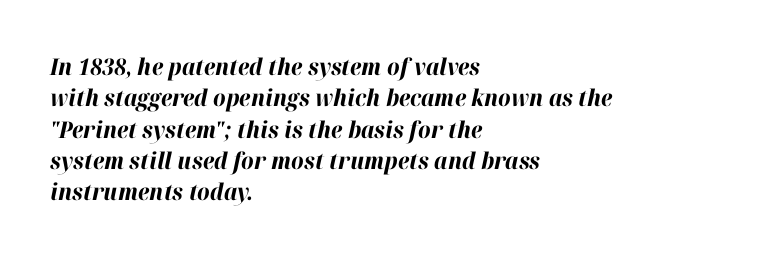
Q: Is the text bold? A: Yes.
Q: Is the text italic (slanted)? A: Yes, it leans right by about 12 degrees.
Q: Is the text underlined? A: No.
Q: How is the paragraph aligned? A: Left-aligned.
Q: Is the spacing between letters normal or unusually wide? A: Normal.
Q: Is the spacing between lines tight, normal or loose? A: Normal.
